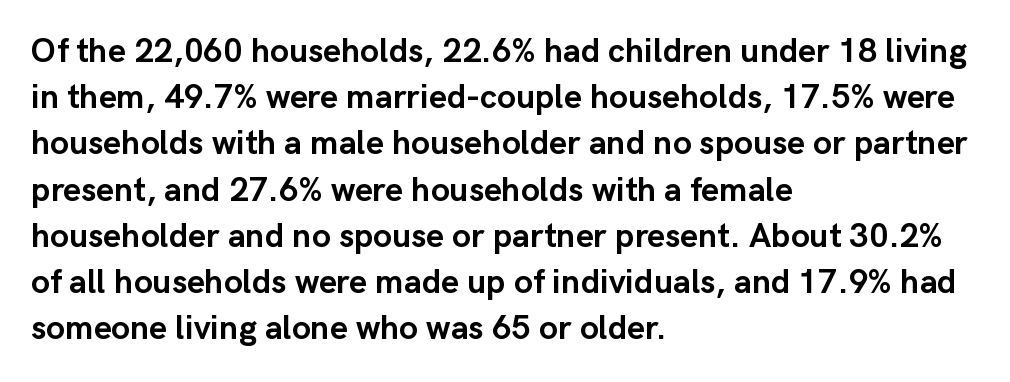
The image shows 34 px semibold sans-serif type, upright; set left-aligned, normal line spacing (1.36x), normal letter spacing, not underlined; low stroke contrast and a medium x-height.
